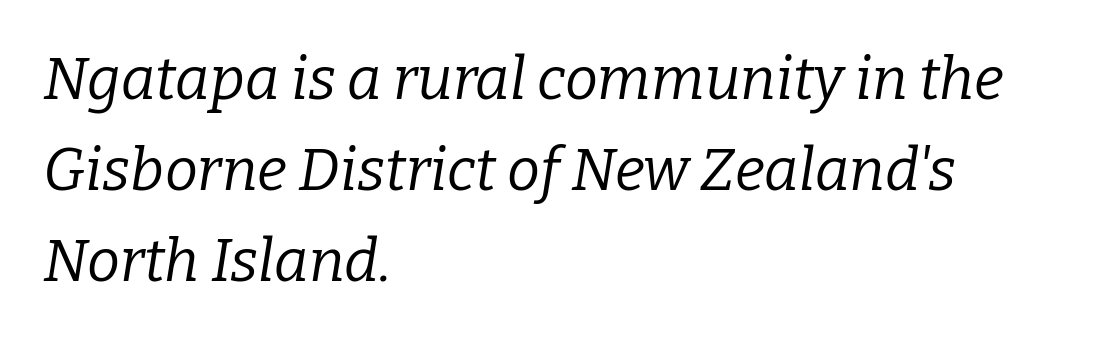
Q: Is the text bold? A: No.
Q: Is the text italic (slanted)? A: Yes, it leans right by about 9 degrees.
Q: Is the typeface a serif or a sans-serif typeface? A: Serif.
Q: Is the text underlined? A: No.
Q: How is the paragraph aligned? A: Left-aligned.
Q: Is the spacing between letters normal or unusually wide? A: Normal.
Q: Is the spacing between lines tight, normal or loose? A: Normal.
Q: Width (condensed, normal, or wide)? A: Normal.
Q: Stroke contrast? A: Low.
Q: x-height? A: Medium.
Q: Monospaced? A: No.
